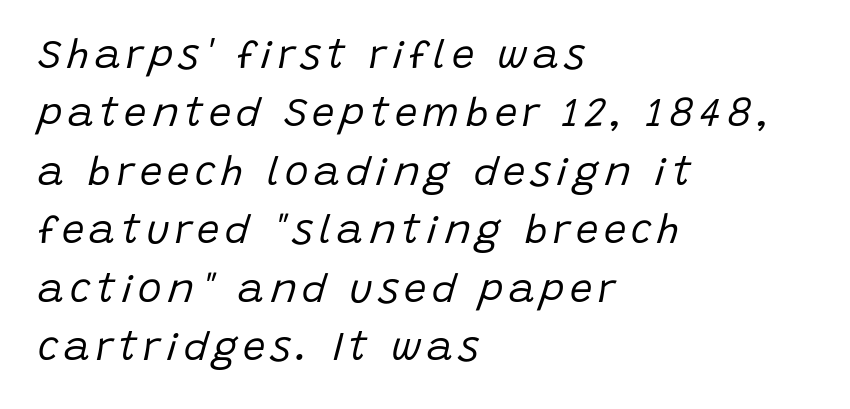
Each letter keeps its own natural width here, so spacing adapts to shape. The whole block is typeset with a tilt. Layout note: lines flush left. The vertical gap from one line to the next is medium. Decoration check: the copy has no underline. The typesetting does not lean heavy: it is not bold.
